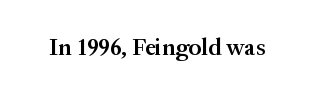
Q: Is the text bold? A: Semi-bold.
Q: Is the text italic (slanted)? A: No, it is upright.
Q: Is the text underlined? A: No.
Q: Is the spacing between letters normal or unusually wide? A: Normal.
